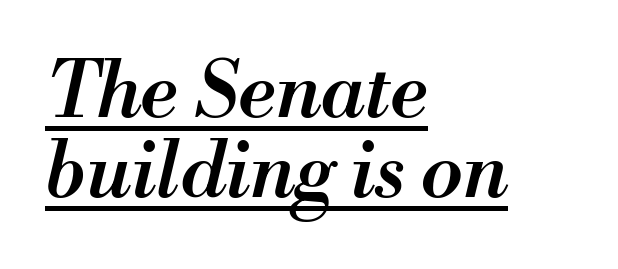
Q: Is the text bold? A: Semi-bold.
Q: Is the text italic (slanted)? A: Yes, it leans right by about 13 degrees.
Q: Is the text underlined? A: Yes.
Q: How is the paragraph aligned? A: Left-aligned.
Q: Is the spacing between letters normal or unusually wide? A: Normal.
Q: Is the spacing between lines tight, normal or loose? A: Tight.
Q: Width (condensed, normal, or wide)? A: Normal.
Q: Stroke contrast? A: Medium.
Q: x-height? A: Small.
Q: Monospaced? A: No.
